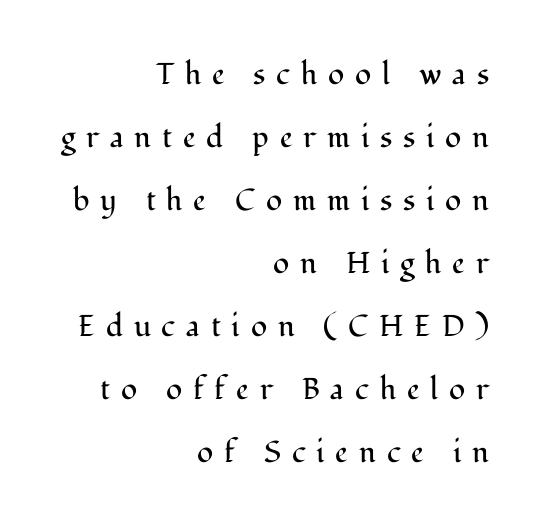
Q: Is the text bold? A: No.
Q: Is the text italic (slanted)? A: No, it is upright.
Q: Is the typeface a serif or a sans-serif typeface? A: Serif.
Q: Is the text underlined? A: No.
Q: How is the paragraph aligned? A: Right-aligned.
Q: Is the spacing between letters normal or unusually wide? A: Unusually wide.
Q: Is the spacing between lines tight, normal or loose? A: Loose.
Q: Width (condensed, normal, or wide)? A: Normal.
Q: Stroke contrast? A: Medium.
Q: x-height? A: Medium.
Q: Monospaced? A: No.
